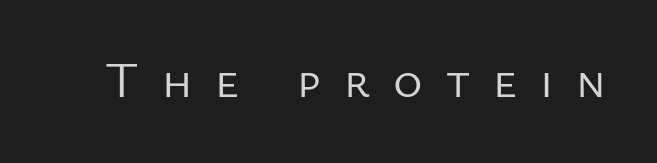
Q: Is the text bold? A: No.
Q: Is the text italic (slanted)? A: No, it is upright.
Q: Is the typeface a serif or a sans-serif typeface? A: Sans-serif.
Q: Is the text underlined? A: No.
Q: Is the spacing between letters normal or unusually wide? A: Unusually wide.
Q: Width (condensed, normal, or wide)? A: Normal.
Q: Stroke contrast? A: Low.
Q: x-height? A: Medium.
Q: Monospaced? A: No.
